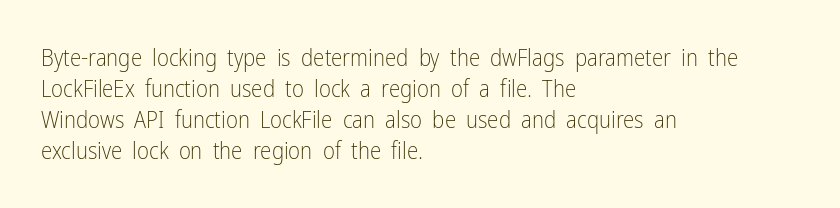
Posture: upright roman. The ragged edge is on the right, which tells us the setting is flush left. Reading down the column, the eye jumps a familiar distance to each next line. The specimen omits any rule beneath the text block's lines. The face looks like a standard text weight, possibly lighter.
